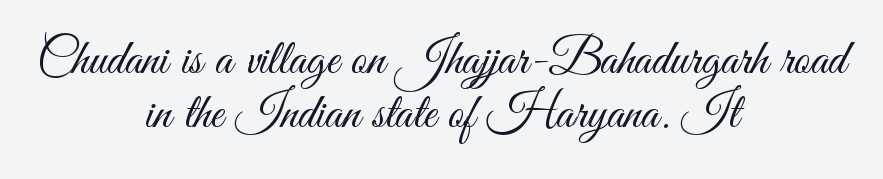
Q: Is the text bold? A: No.
Q: Is the text italic (slanted)? A: Yes.
Q: Is the typeface a serif or a sans-serif typeface? A: Sans-serif.
Q: Is the text underlined? A: No.
Q: How is the paragraph aligned? A: Centered.
Q: Is the spacing between letters normal or unusually wide? A: Normal.
Q: Is the spacing between lines tight, normal or loose? A: Tight.
Q: Width (condensed, normal, or wide)? A: Condensed.
Q: Stroke contrast? A: Medium.
Q: x-height? A: Small.
Q: Monospaced? A: No.
